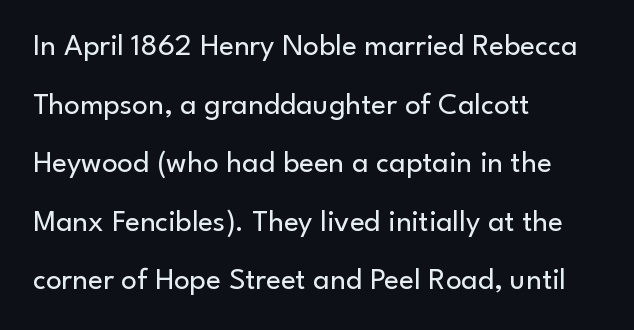
Q: Is the text bold? A: No.
Q: Is the text italic (slanted)? A: No, it is upright.
Q: Is the typeface a serif or a sans-serif typeface? A: Sans-serif.
Q: Is the text underlined? A: No.
Q: How is the paragraph aligned? A: Left-aligned.
Q: Is the spacing between letters normal or unusually wide? A: Normal.
Q: Width (condensed, normal, or wide)? A: Normal.
Q: Stroke contrast? A: Low.
Q: x-height? A: Small.
Q: Monospaced? A: No.
